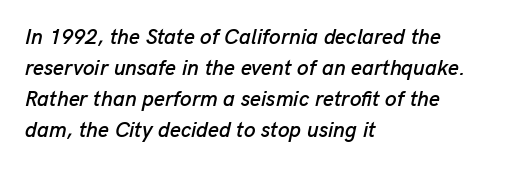
The axis of the letterforms is tilted away from vertical. The tracking reads as untouched default to a designer's eye. This block has exactly the height ordinary leading produces. The passage shown is not underscored anywhere. Each line starts at the same left margin while the right side varies.
